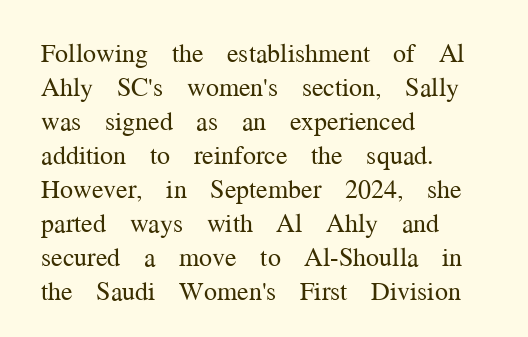
{"italic": "no", "bold": "no", "underline": "no", "align": "left", "line_spacing": "normal", "line_spacing_ratio": 1.31, "letter_spacing": "normal", "letter_spacing_em": 0.0, "glyph_px": 26}
